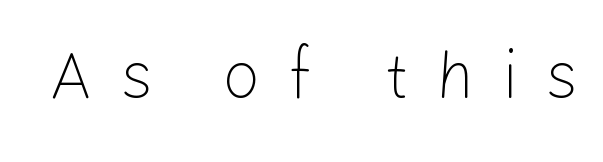
The face used here is proportionally spaced, like ordinary book or web type. The typography opts for an upright posture over an oblique one. Note: no serifs on the glyphs. How are the letters spaced? Widely, with obvious added tracking. On a weight scale, this lands at 450 or below.
